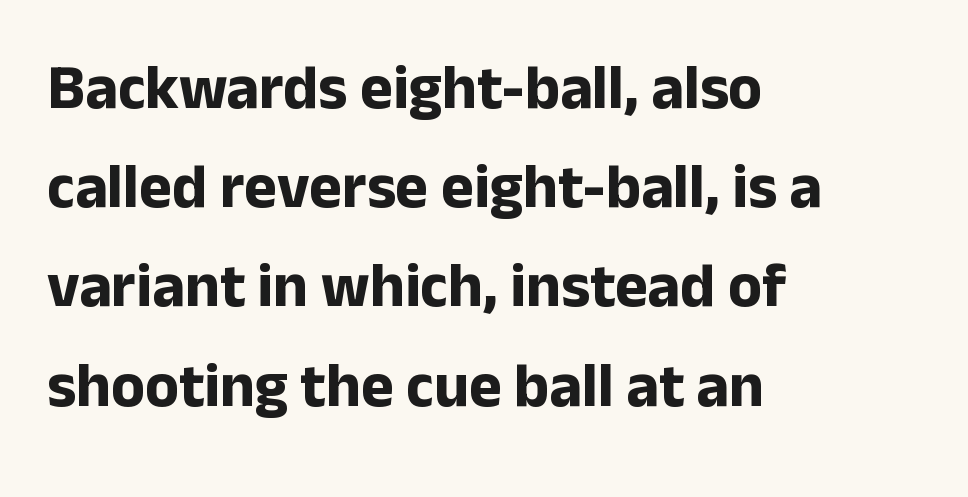
Typographically, this falls in the sans-serif category. In terms of posture, this sample is upright. These lines stack with their left ends in a neat column. The letters advance in unequal steps, a hallmark of proportional type. Bare-footed words on every line.
